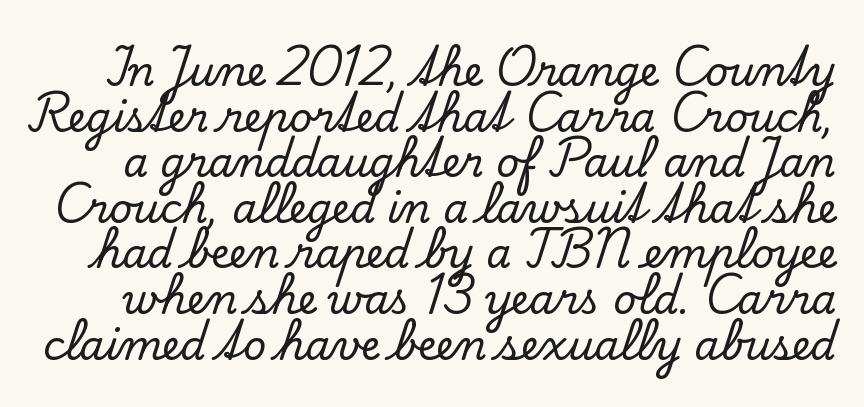
{"serif": "yes", "width": "normal", "stroke_contrast": "low", "x_height": "small", "monospaced": "no", "underline": "no", "line_spacing": "tight", "line_spacing_ratio": 1.14, "letter_spacing": "normal", "letter_spacing_em": 0.0, "glyph_px": 40}
